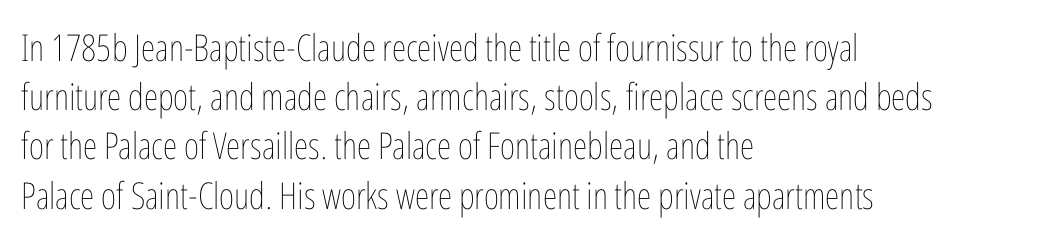
The typeface has the unassuming heft of standard copy or less. A bare baseline throughout the passage. Leading: standard. This rendering uses left alignment, leaving the right contour irregular. Tracking value appears to be zero — textbook default spacing. The type sits square on the baseline with zero lean.
